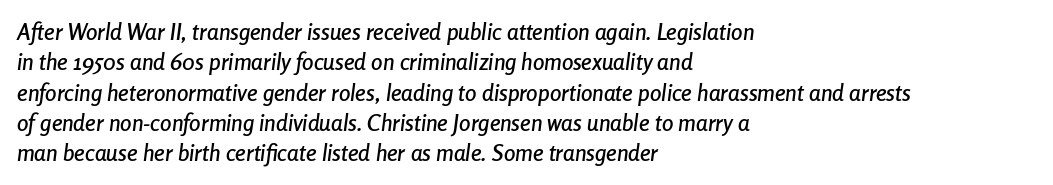
The image shows 23 px text type, italic (leaning right); set left-aligned, normal line spacing (1.32x), normal letter spacing, not underlined.
